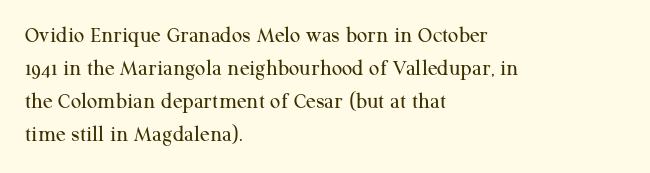
Q: Is the text bold? A: No.
Q: Is the text italic (slanted)? A: No, it is upright.
Q: Is the text underlined? A: No.
Q: How is the paragraph aligned? A: Left-aligned.
Q: Is the spacing between letters normal or unusually wide? A: Normal.
Q: Is the spacing between lines tight, normal or loose? A: Normal.
